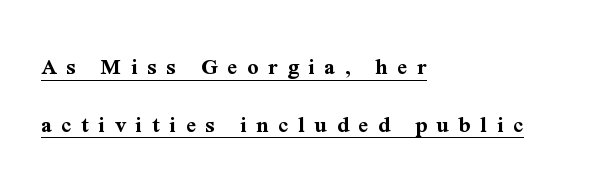
Pretty heavy lettering here — definitely bold. Does a line run under the words? Yes, clearly. These lines are set flush left with a ragged right edge. Characters remain perfectly vertical along every line.
